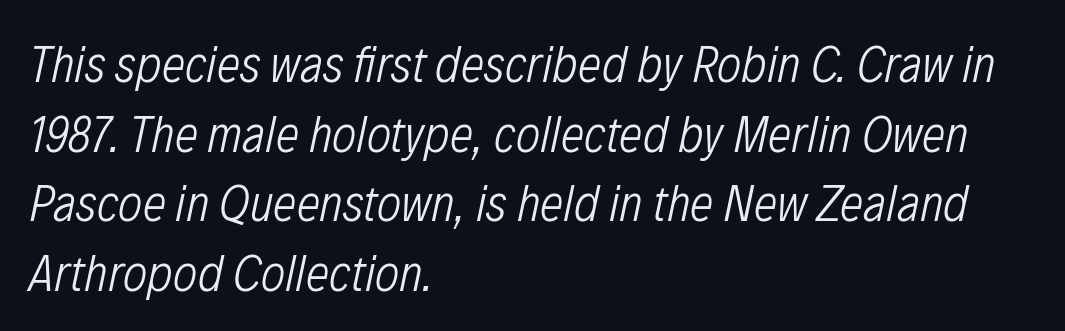
{"italic": "yes", "lean": "right", "slant_degrees": 12, "bold": "no", "weight": "light", "width": "condensed", "stroke_contrast": "low", "x_height": "medium", "monospaced": "no", "underline": "no", "align": "left", "line_spacing": "normal", "line_spacing_ratio": 1.34, "letter_spacing": "normal", "letter_spacing_em": 0.0, "glyph_px": 52}
